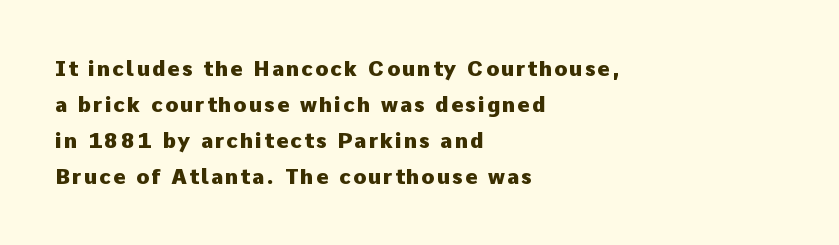
The image shows 21 px bold type, upright; set left-aligned, line spacing 1.71x, not underlined.
